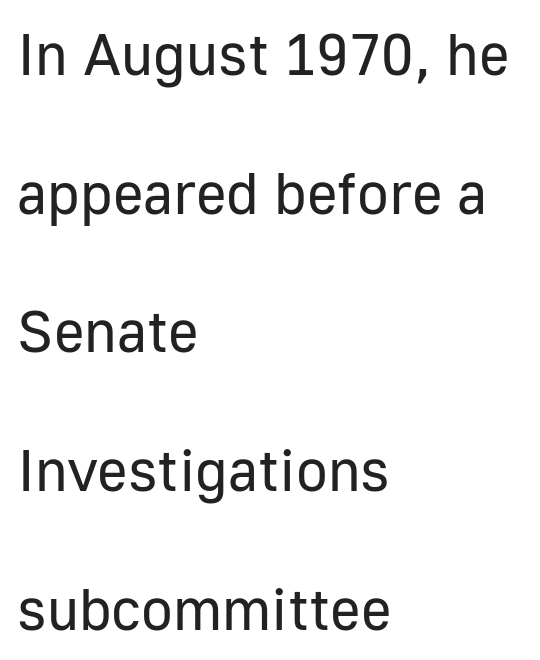
{"serif": "no", "italic": "no", "bold": "no", "weight": "regular", "width": "normal", "stroke_contrast": "low", "x_height": "medium", "monospaced": "no", "underline": "no", "align": "left", "line_spacing": "loose", "line_spacing_ratio": 2.35, "letter_spacing": "normal", "letter_spacing_em": 0.0, "glyph_px": 59}
